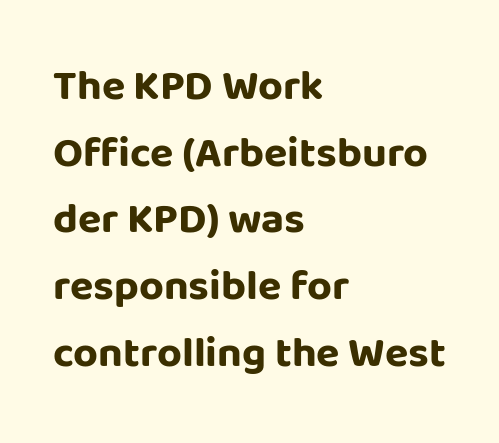
Q: Is the text bold? A: Yes.
Q: Is the text italic (slanted)? A: No, it is upright.
Q: Is the typeface a serif or a sans-serif typeface? A: Sans-serif.
Q: Is the text underlined? A: No.
Q: How is the paragraph aligned? A: Left-aligned.
Q: Is the spacing between letters normal or unusually wide? A: Normal.
Q: Is the spacing between lines tight, normal or loose? A: Normal.
Q: Width (condensed, normal, or wide)? A: Normal.
Q: Stroke contrast? A: Low.
Q: x-height? A: Large.
Q: Monospaced? A: No.
